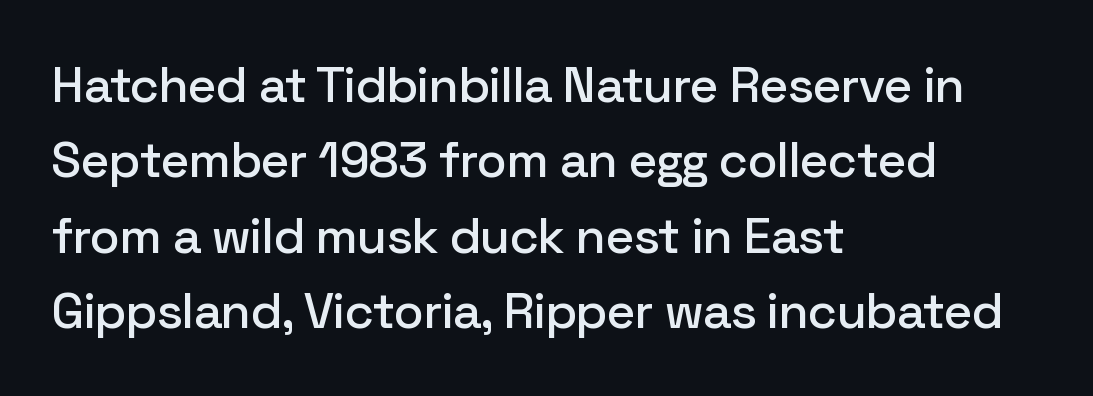
A typesetter would call this zero additional tracking. Honestly, there is no underline to notice here at all. You can tell from the bare stems that sans-serif type was used. The letters advance in unequal steps, a hallmark of proportional type. These lines are set flush left with a ragged right edge. Ordinary non-slanted type is in use.
